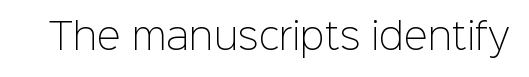
The image shows 36 px light sans-serif type, upright; set normal letter spacing, not underlined; low stroke contrast and a medium x-height.
